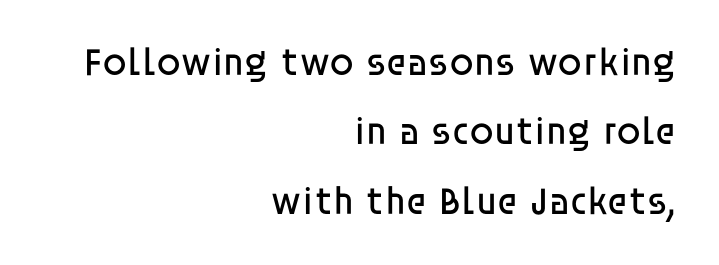
The image shows 39 px regular-weight sans-serif type, upright; set right-aligned, line spacing 1.78x, normal letter spacing, not underlined; low stroke contrast and a large x-height.
